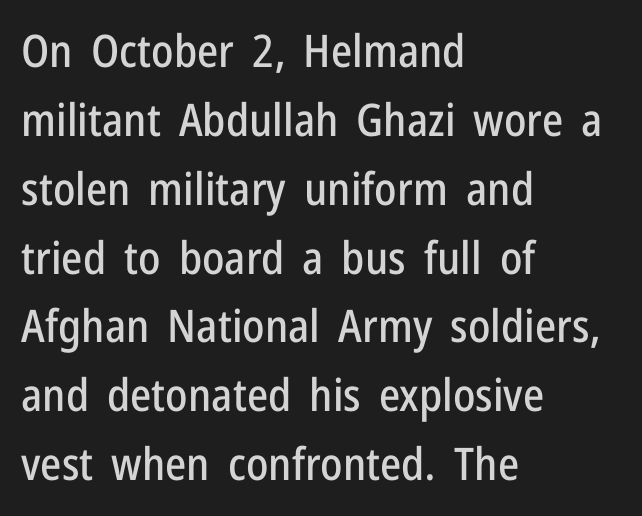
{"serif": "no", "italic": "no", "width": "condensed", "stroke_contrast": "low", "x_height": "medium", "monospaced": "no", "underline": "no", "align": "left", "line_spacing": "normal", "line_spacing_ratio": 1.53, "letter_spacing": "normal", "letter_spacing_em": 0.0, "glyph_px": 45}
